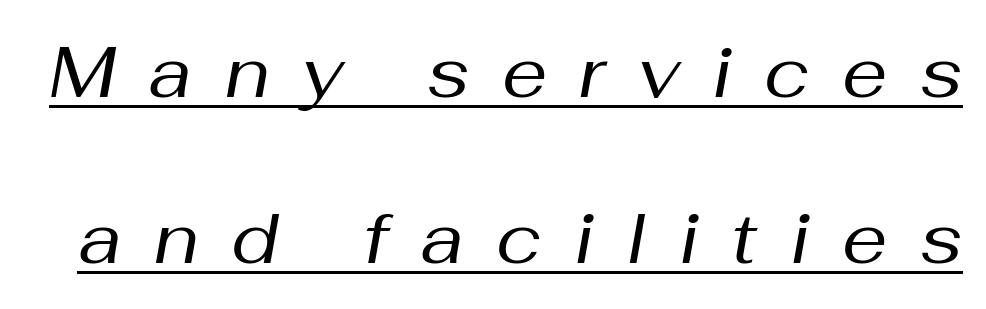
Q: Is the text bold? A: No.
Q: Is the text italic (slanted)? A: Yes, it leans right by about 10 degrees.
Q: Is the text underlined? A: Yes.
Q: Is the spacing between letters normal or unusually wide? A: Unusually wide.
Q: Is the spacing between lines tight, normal or loose? A: Loose.
Q: Width (condensed, normal, or wide)? A: Normal.
Q: Stroke contrast? A: Medium.
Q: x-height? A: Medium.
Q: Monospaced? A: No.
